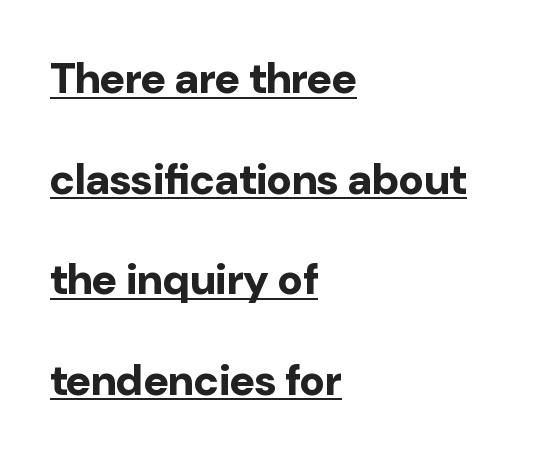
The image shows 43 px bold sans-serif type, upright; set left-aligned, loose line spacing (2.34x), normal letter spacing, underlined; low stroke contrast and a medium x-height.
